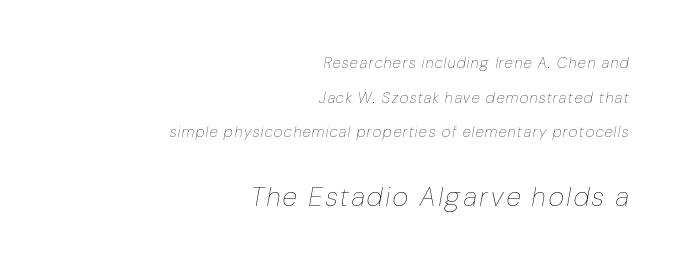
Q: Is the text bold? A: No.
Q: Is the text italic (slanted)? A: Yes, it leans right by about 10 degrees.
Q: Is the text underlined? A: No.
Q: How is the paragraph aligned? A: Right-aligned.
Q: Is the spacing between lines tight, normal or loose? A: Loose.
Q: Which block of text is set in a larger size, the first (top) or the second (bottom)? A: The second (bottom) one.
